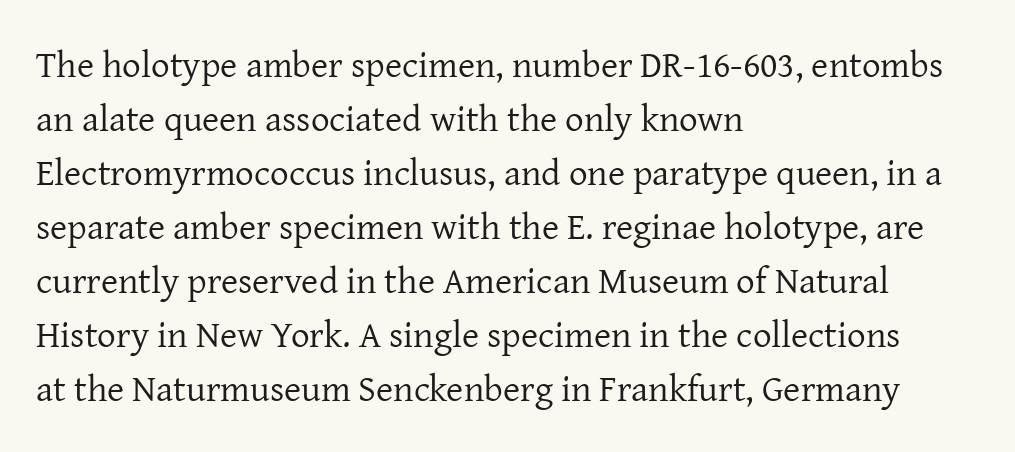
The letters stand straight up with perfectly vertical stems. Check where the strokes stop: tiny serifs finish them off. The passage shown is not underscored anywhere. Is this a fixed-width face? No — the glyphs have proportional, varying widths. The lines sit at an ordinary, default distance from one another. Does extra space separate the letters? No, they use regular spacing.
